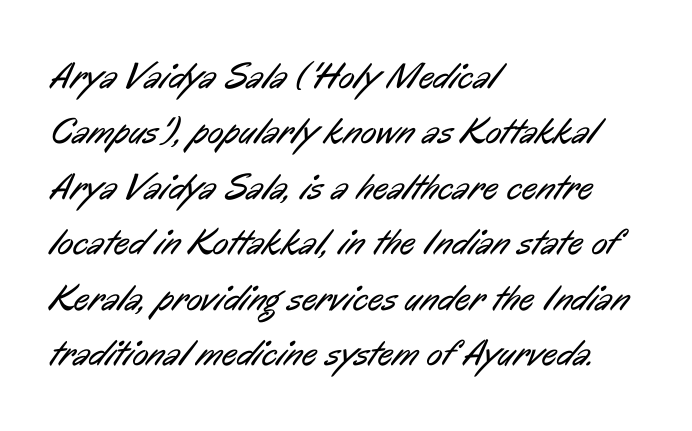
{"serif": "no", "bold": "no", "weight": "regular", "width": "condensed", "stroke_contrast": "low", "x_height": "medium", "monospaced": "no", "underline": "no", "align": "left", "line_spacing": "normal", "line_spacing_ratio": 1.5, "letter_spacing": "normal", "letter_spacing_em": 0.0, "glyph_px": 37}
